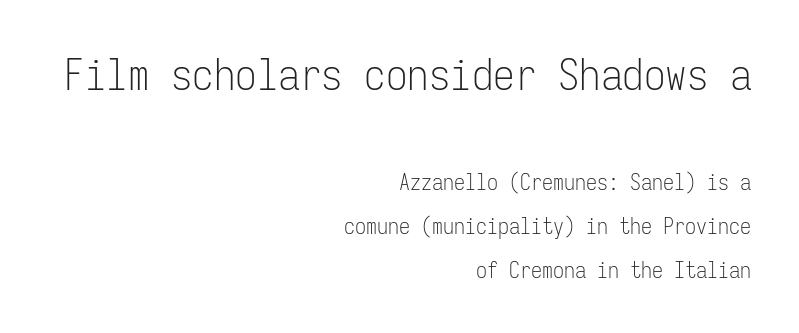
{"serif": "no", "italic": "no", "bold": "no", "weight": "light", "width": "condensed", "stroke_contrast": "low", "x_height": "medium", "monospaced": "yes", "underline": "no", "align": "right", "line_spacing": "loose", "line_spacing_ratio": 1.99, "letter_spacing": "normal", "letter_spacing_em": 0.0, "larger_block": "first", "size_ratio": 1.95, "glyph_px": 43}
